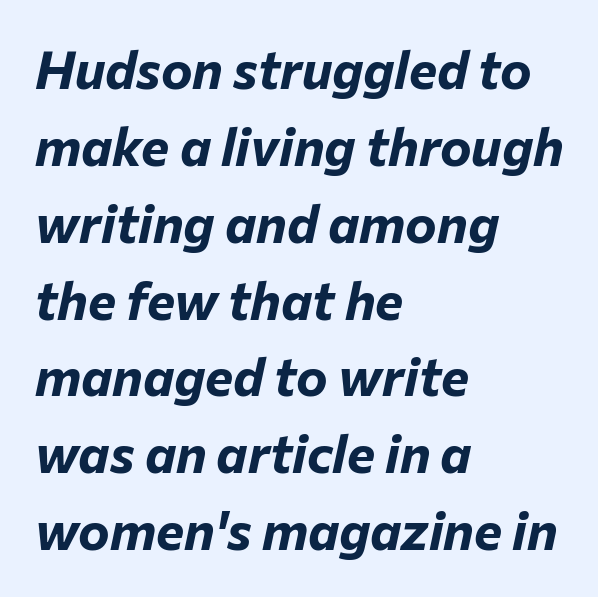
{"italic": "yes", "lean": "right", "slant_degrees": 12, "bold": "yes", "weight": "bold", "width": "normal", "stroke_contrast": "low", "x_height": "medium", "monospaced": "no", "underline": "no", "align": "left", "line_spacing": "normal", "line_spacing_ratio": 1.45, "letter_spacing": "normal", "letter_spacing_em": 0.0, "glyph_px": 53}
